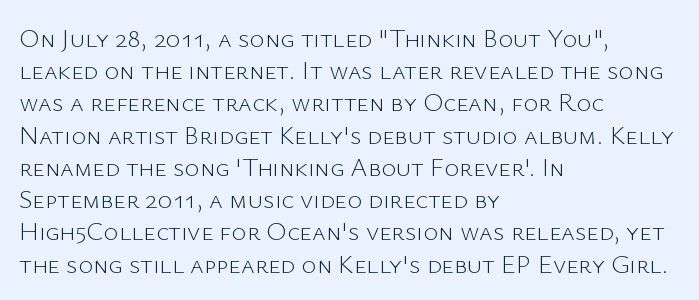
Q: Is the text bold? A: No.
Q: Is the text italic (slanted)? A: No, it is upright.
Q: Is the text underlined? A: No.
Q: How is the paragraph aligned? A: Left-aligned.
Q: Is the spacing between letters normal or unusually wide? A: Normal.
